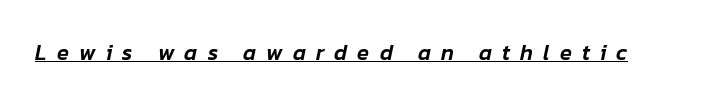
An italicized treatment has been applied to the whole sample. Decoration check: the copy is underlined. A typesetter would call this heavily tracked-out type.
